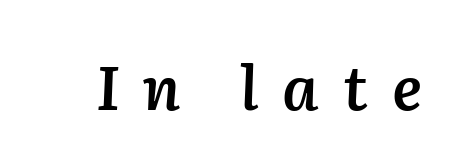
Q: Is the text bold? A: Semi-bold.
Q: Is the text italic (slanted)? A: Yes, it leans right by about 2 degrees.
Q: Is the text underlined? A: No.
Q: Is the spacing between letters normal or unusually wide? A: Unusually wide.
Q: Width (condensed, normal, or wide)? A: Normal.
Q: Stroke contrast? A: Medium.
Q: x-height? A: Medium.
Q: Monospaced? A: No.
